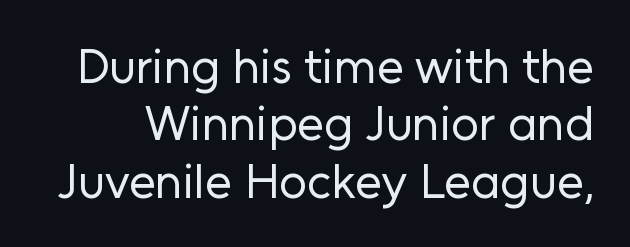
The image shows 49 px regular-weight sans-serif type, upright; set line spacing 1.17x, normal letter spacing, not underlined; low stroke contrast and a medium x-height.
